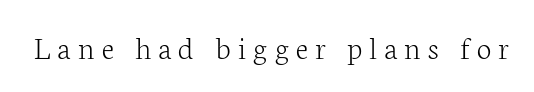
The image shows 33 px light serif type, upright; set unusually wide letter spacing (+0.22 em), not underlined; low stroke contrast and a medium x-height.
